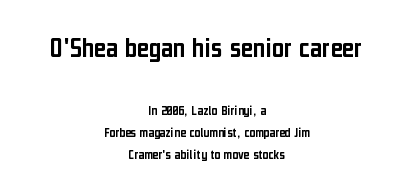
Q: Is the text italic (slanted)? A: No, it is upright.
Q: Is the typeface a serif or a sans-serif typeface? A: Sans-serif.
Q: Is the text underlined? A: No.
Q: How is the paragraph aligned? A: Centered.
Q: Is the spacing between letters normal or unusually wide? A: Normal.
Q: Is the spacing between lines tight, normal or loose? A: Normal.
Q: Which block of text is set in a larger size, the first (top) or the second (bottom)? A: The first (top) one.
Q: Width (condensed, normal, or wide)? A: Condensed.
Q: Stroke contrast? A: Low.
Q: x-height? A: Medium.
Q: Monospaced? A: No.
